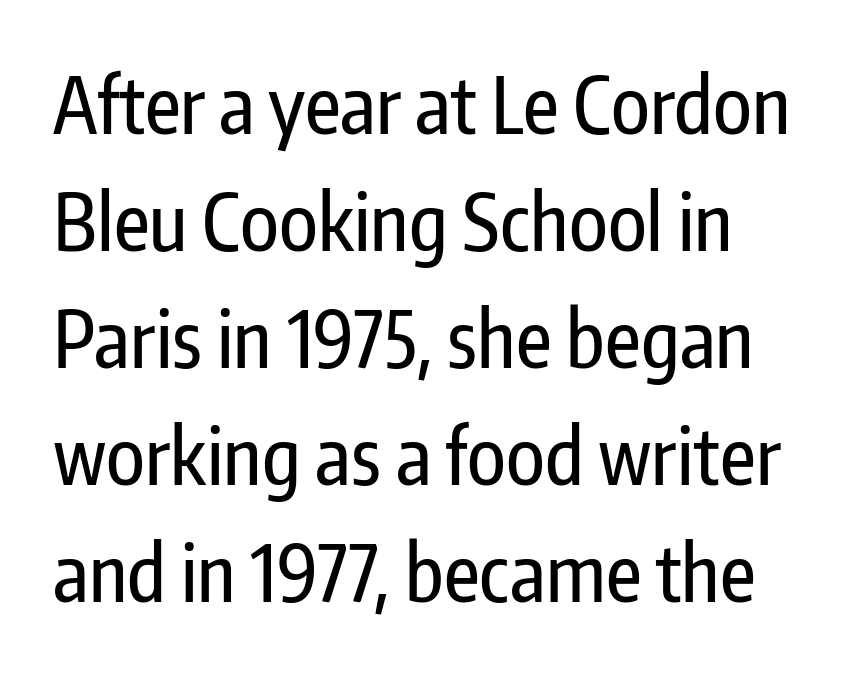
There is no visible air inserted between adjacent glyphs. Nobody drew a line under any word here. Check where the strokes stop: nothing finishes them off — pure sans. Does the leading feel generous? No, just average. Character widths vary here, with narrow letters taking less room than wide ones.
